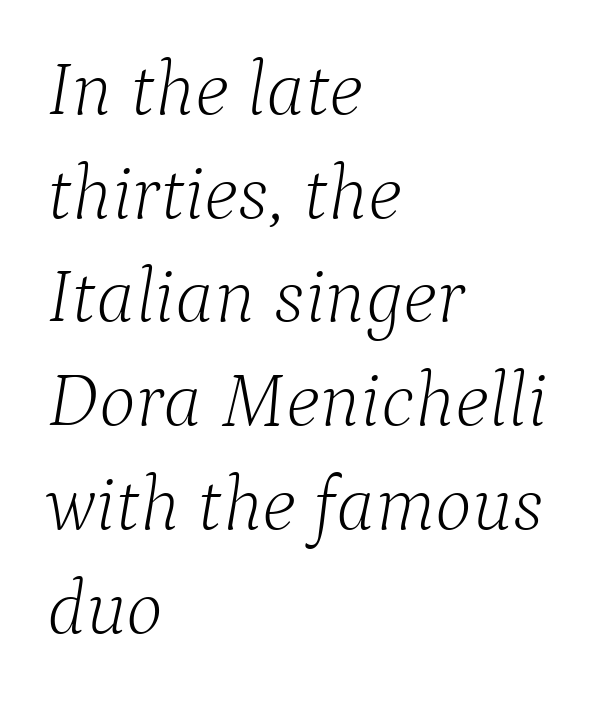
Serif or sans? Serif — the stroke terminals have little feet. The cut favours lightness, reaching ordinary text weight at its darkest. Do the characters align in a grid? No, the font is proportional. The face used here is rendered with its standard letterfit. The face used here has a pronounced slope to its letters. This sample keeps an unexceptional amount of space between lines.
